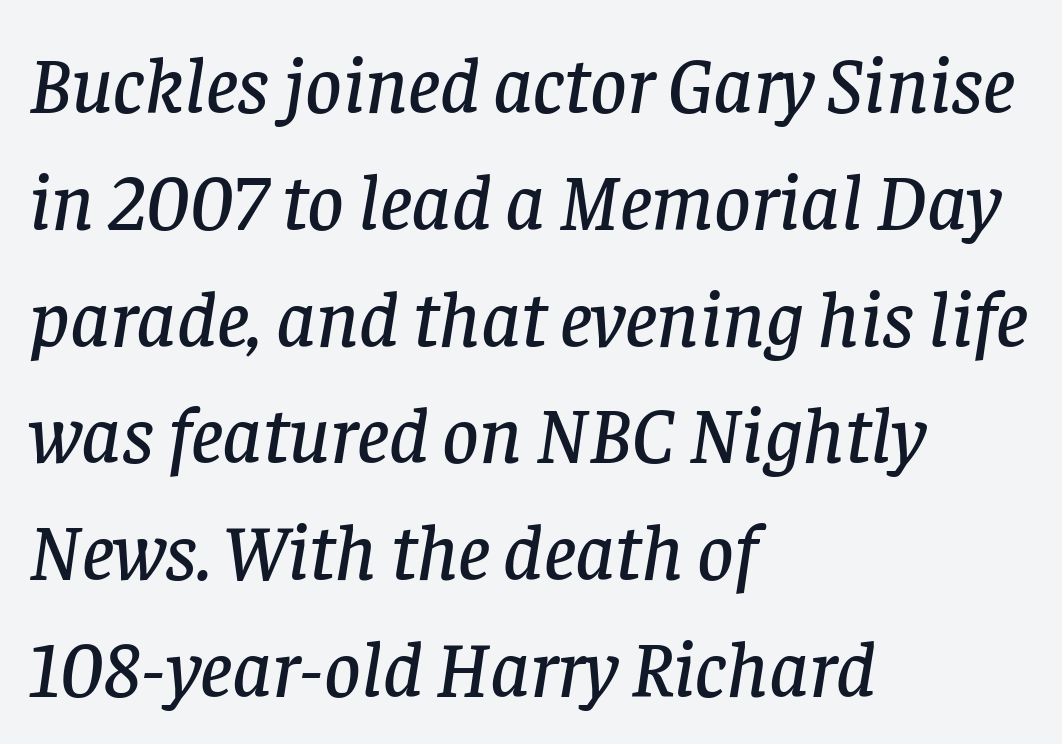
Q: Is the text italic (slanted)? A: Yes, it leans right by about 8 degrees.
Q: Is the typeface a serif or a sans-serif typeface? A: Serif.
Q: Is the text underlined? A: No.
Q: How is the paragraph aligned? A: Left-aligned.
Q: Is the spacing between letters normal or unusually wide? A: Normal.
Q: Is the spacing between lines tight, normal or loose? A: Normal.
Q: Width (condensed, normal, or wide)? A: Normal.
Q: Stroke contrast? A: Low.
Q: x-height? A: Large.
Q: Monospaced? A: No.
